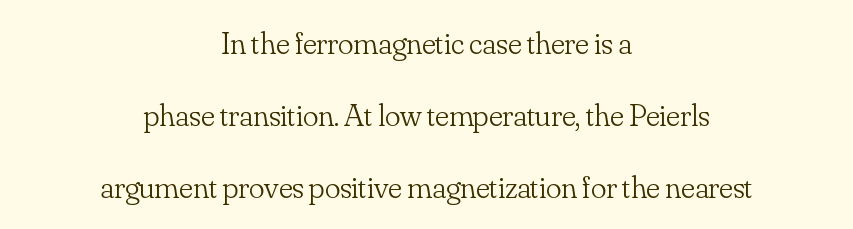
Q: Is the text bold? A: No.
Q: Is the text italic (slanted)? A: No, it is upright.
Q: Is the typeface a serif or a sans-serif typeface? A: Serif.
Q: Is the text underlined? A: No.
Q: How is the paragraph aligned? A: Centered.
Q: Is the spacing between letters normal or unusually wide? A: Normal.
Q: Is the spacing between lines tight, normal or loose? A: Loose.
Q: Width (condensed, normal, or wide)? A: Normal.
Q: Stroke contrast? A: Low.
Q: x-height? A: Small.
Q: Monospaced? A: No.
